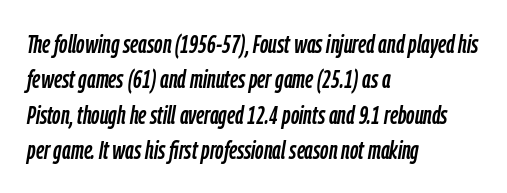
The lines are quadded left. These lines sit exactly where default settings would place them. Any mark beneath the type? The region is blank. Students, note that the glyphs here touch the page at normal intervals. The axis of the letterforms is tilted away from vertical.
